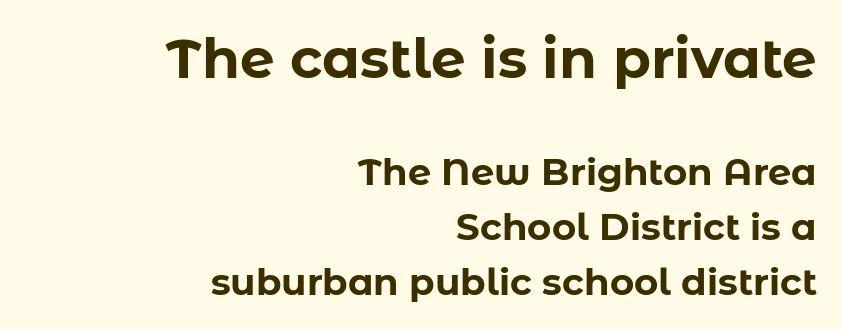
The image shows 55 px bold sans-serif type, upright; set right-aligned, normal line spacing (1.48x), normal letter spacing, not underlined; the first (top) block is 1.49x larger; low stroke contrast and a medium x-height.
